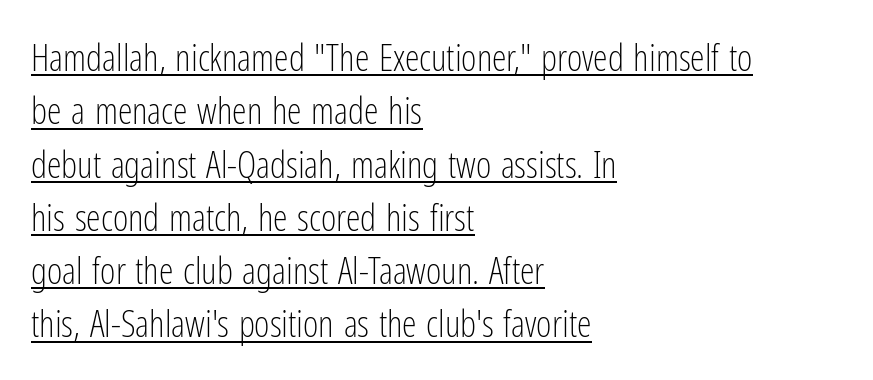
The image shows 37 px light, condensed sans-serif type, upright; set left-aligned, normal line spacing (1.44x), normal letter spacing, underlined; low stroke contrast and a medium x-height.
